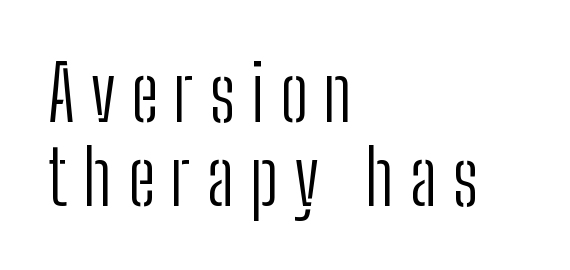
The image shows 75 px light, condensed sans-serif type, upright; set left-aligned, tight line spacing (1.12x), unusually wide letter spacing (+0.21 em), not underlined; low stroke contrast and a medium x-height.
